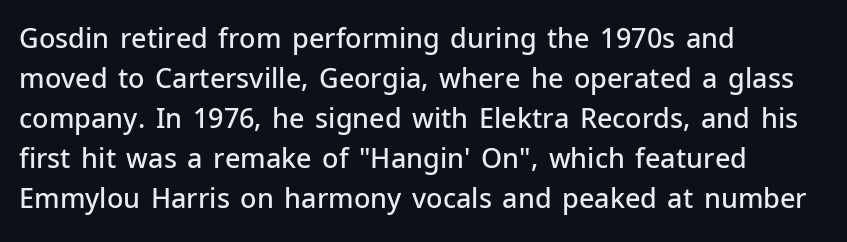
Type without underlining. The passage shown stacks its lines at a standard gap. This rendering uses left alignment, leaving the right contour irregular. Here the glyphs are tracked normally, forming tight word shapes.
